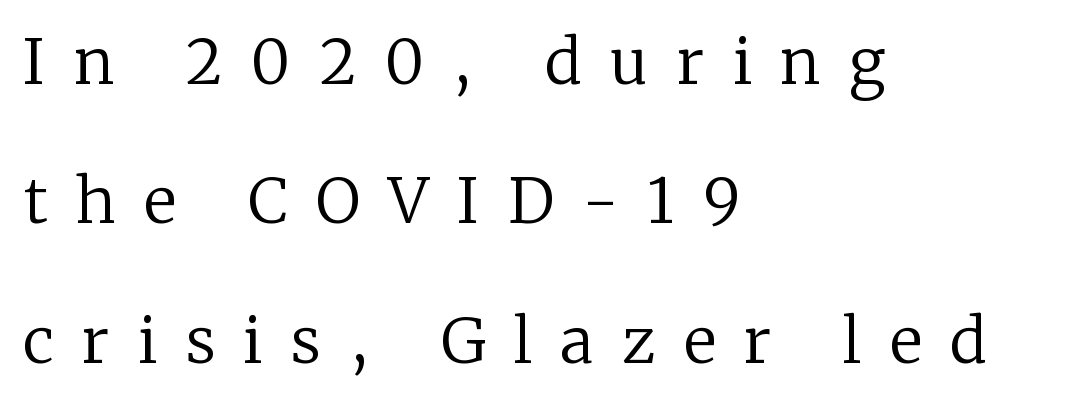
The image shows 62 px regular-weight serif type, upright; set left-aligned, loose line spacing (2.25x), unusually wide letter spacing (+0.46 em), not underlined; low stroke contrast and a medium x-height.
